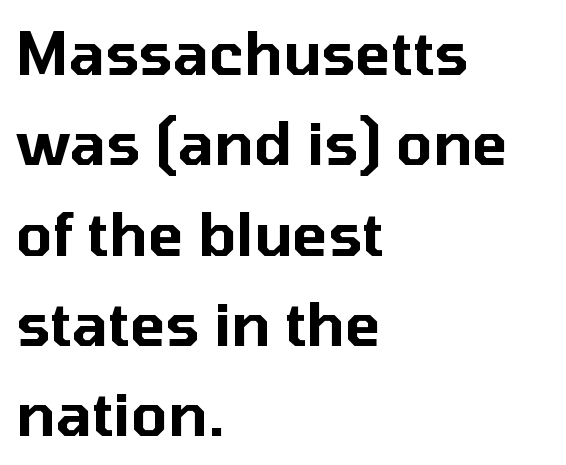
Q: Is the text italic (slanted)? A: No, it is upright.
Q: Is the typeface a serif or a sans-serif typeface? A: Sans-serif.
Q: Is the text underlined? A: No.
Q: How is the paragraph aligned? A: Left-aligned.
Q: Is the spacing between letters normal or unusually wide? A: Normal.
Q: Is the spacing between lines tight, normal or loose? A: Normal.
Q: Width (condensed, normal, or wide)? A: Normal.
Q: Stroke contrast? A: Low.
Q: x-height? A: Medium.
Q: Monospaced? A: No.
